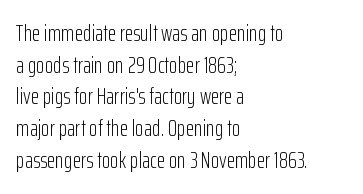
Q: Is the text bold? A: No.
Q: Is the text italic (slanted)? A: No, it is upright.
Q: Is the text underlined? A: No.
Q: How is the paragraph aligned? A: Left-aligned.
Q: Is the spacing between letters normal or unusually wide? A: Normal.
Q: Is the spacing between lines tight, normal or loose? A: Normal.
